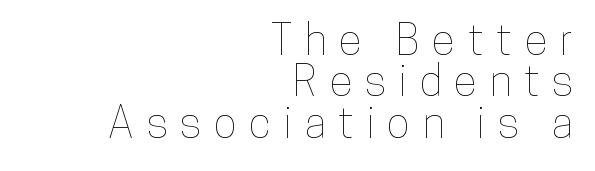
The tracking jumps out immediately: characters are airy and widely separated. A typesetter would mark this as roman, not italic. A typesetter would call this leading minimal, almost set solid. Varying glyph widths throughout — classic text-font behaviour. The lines in this sample share a right terminus and differ only in where they begin. Decoration check: the copy has no underline.
